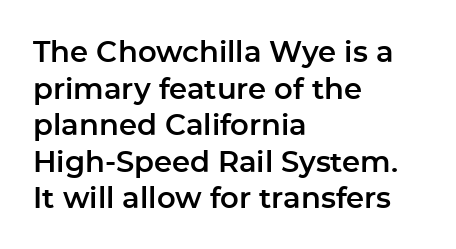
Font category for this specimen: sans-serif. Decoration check: the copy has no underline. This sample is left-justified, so line endings fall wherever the words run out. You can tell it's not italic because the verticals are truly vertical.
